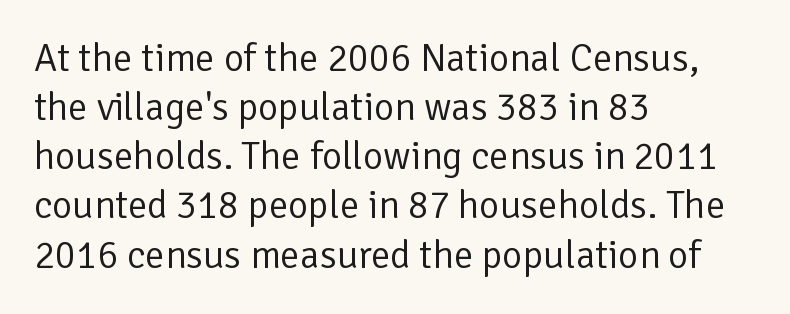
Each letter keeps its own natural width here, so spacing adapts to shape. The gaps between neighbouring characters are ordinary and unremarkable. The letters stand straight up with perfectly vertical stems. The rendering uses a moderate line-height, typical for paragraphs.
